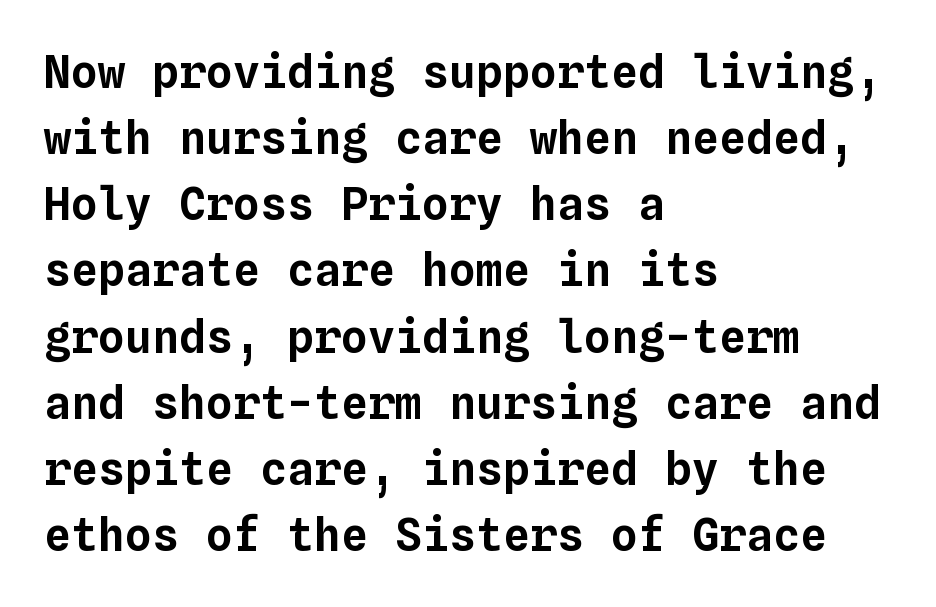
Underline: absent. The paragraph shown leans on its left margin. Successive baselines arrive at the customary interval. Monospaced: the letters line up in strict vertical columns. Ascenders rise straight up at ninety degrees.
